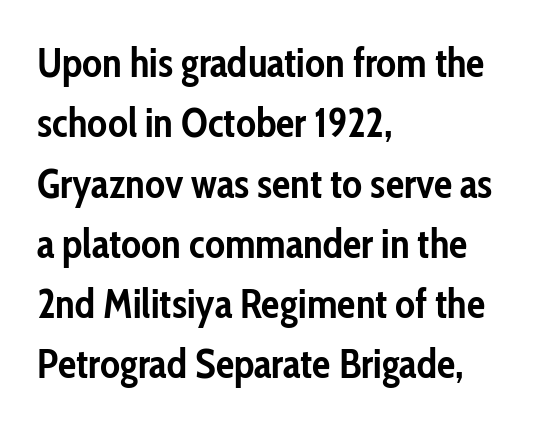
{"serif": "no", "italic": "no", "bold": "yes", "weight": "semibold", "width": "condensed", "stroke_contrast": "low", "x_height": "medium", "monospaced": "no", "underline": "no", "align": "left", "line_spacing": "normal", "line_spacing_ratio": 1.47, "letter_spacing": "normal", "letter_spacing_em": 0.0, "glyph_px": 41}
